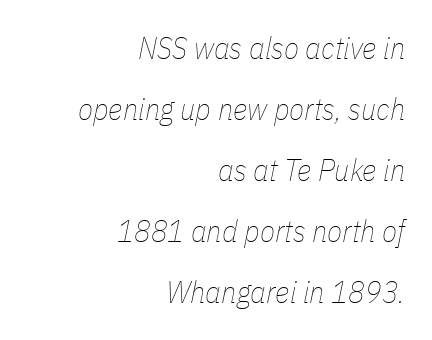
The image shows 31 px thin, condensed type, italic (leaning right); set right-aligned, loose line spacing (1.97x), normal letter spacing, not underlined; low stroke contrast and a medium x-height.
